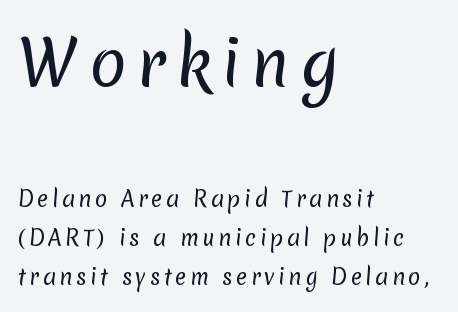
Q: Is the text bold? A: No.
Q: Is the typeface a serif or a sans-serif typeface? A: Sans-serif.
Q: Is the text underlined? A: No.
Q: How is the paragraph aligned? A: Left-aligned.
Q: Which block of text is set in a larger size, the first (top) or the second (bottom)? A: The first (top) one.
Q: Width (condensed, normal, or wide)? A: Normal.
Q: Stroke contrast? A: Low.
Q: x-height? A: Medium.
Q: Monospaced? A: No.
